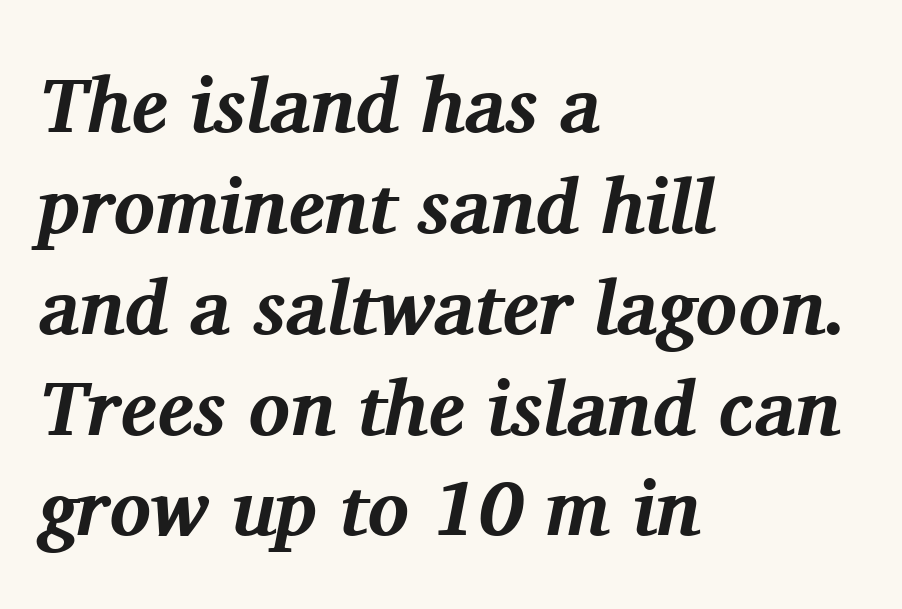
Each row of text sits above clean, open space. This sample uses an oblique cut, with every glyph tilted off the vertical. Stroke thickness is high; the sample reads as a true bold. I'd call this a serif setting — the letters wear small feet. Normally led — the rows are evenly, conventionally spaced.
